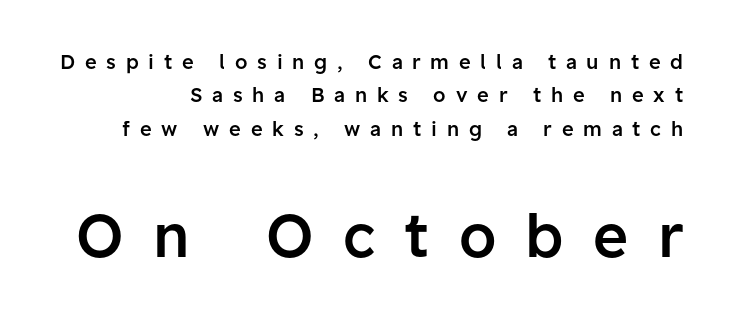
{"serif": "no", "italic": "no", "bold": "semi", "weight": "semibold", "width": "normal", "stroke_contrast": "low", "x_height": "medium", "monospaced": "no", "underline": "no", "line_spacing": "normal", "line_spacing_ratio": 1.67, "letter_spacing": "wide", "letter_spacing_em": 0.49, "larger_block": "second", "size_ratio": 3.0, "glyph_px": 60}
